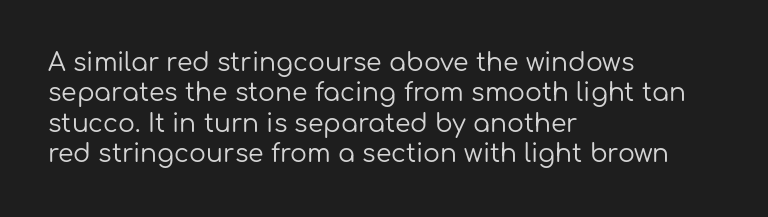
Nope, not italic — everything's standing straight. Only glyphs here, with clear space below each row. Leftover space on each line is placed entirely after the last word. The gaps between neighbouring characters are ordinary and unremarkable. A light-to-regular cut is what we see here.
